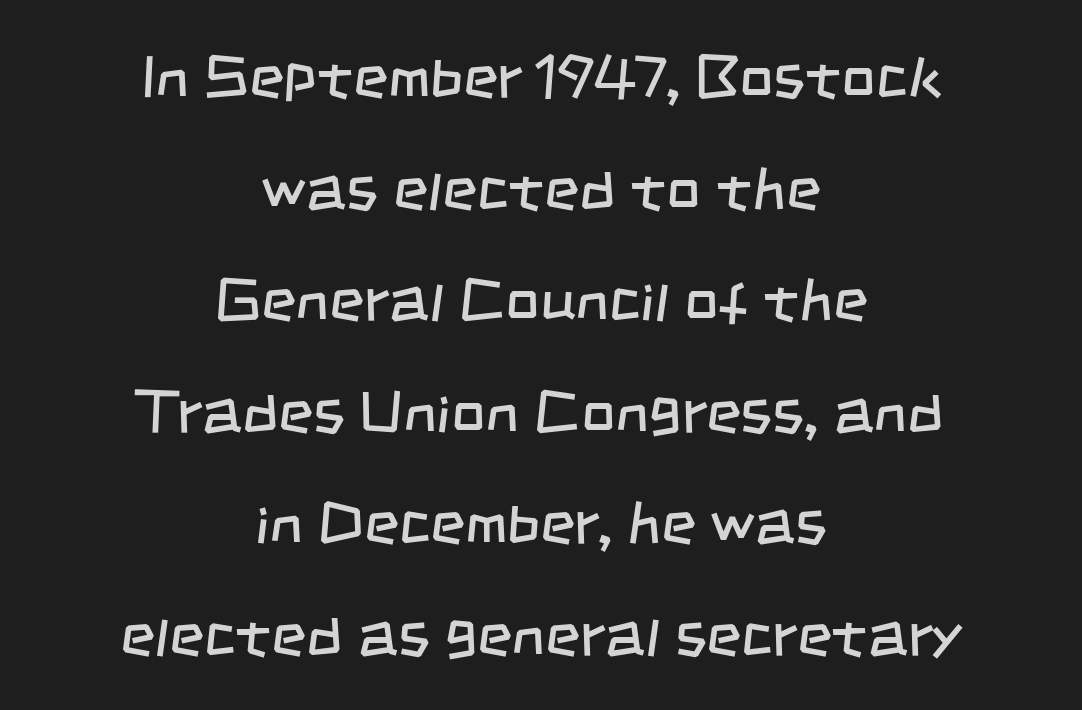
The image shows 60 px regular-weight, condensed sans-serif type; set centered, line spacing 1.86x, normal letter spacing, not underlined; low stroke contrast and a large x-height.
